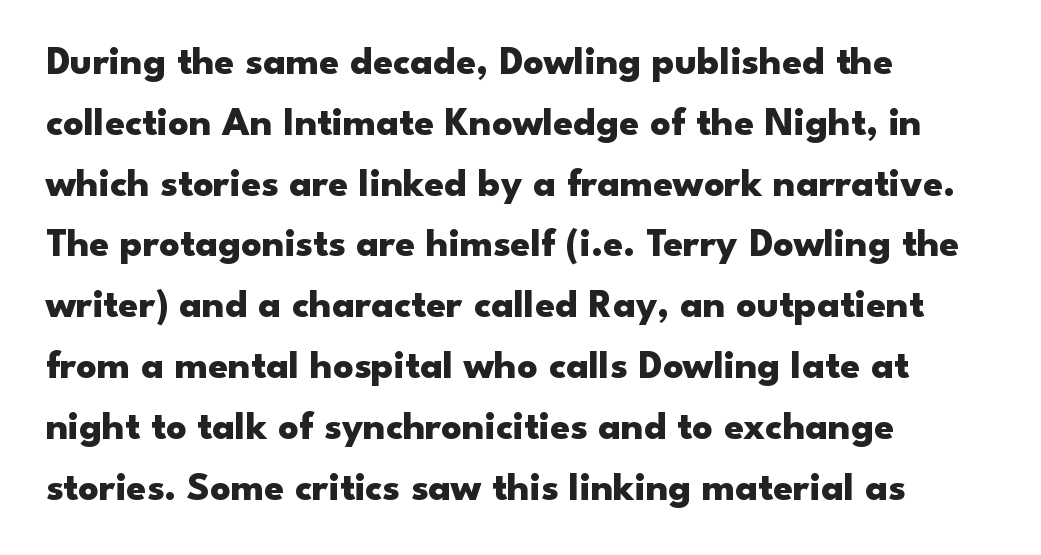
{"serif": "no", "italic": "no", "bold": "yes", "weight": "heavy", "width": "wide", "stroke_contrast": "low", "x_height": "small", "monospaced": "no", "underline": "no", "align": "left", "line_spacing": "normal", "line_spacing_ratio": 1.52, "letter_spacing": "normal", "letter_spacing_em": 0.0, "glyph_px": 40}
